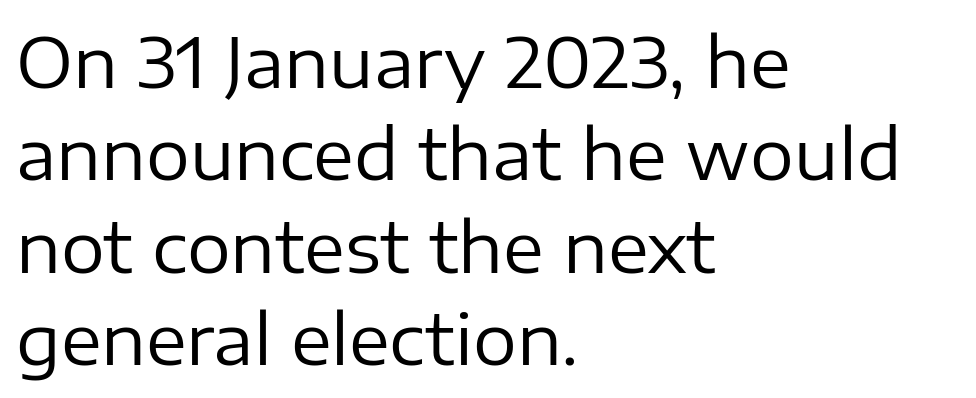
Every stem runs plumb, perpendicular to the baseline. Words float on clear page, feet unadorned. Line starts are locked; line ends wander. The line texture is even and compact thanks to regular tracking. The rendering uses natural spacing where letterforms have individual widths.
